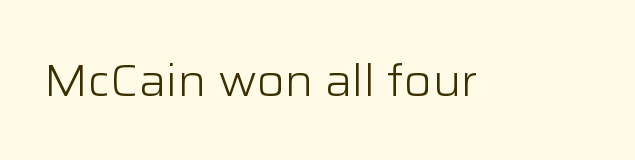
The image shows 45 px light sans-serif type, upright; set normal letter spacing, not underlined; low stroke contrast and a medium x-height.
